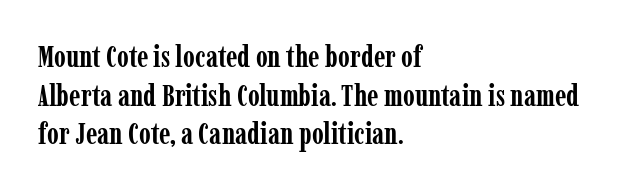
Q: Is the text bold? A: Yes.
Q: Is the text italic (slanted)? A: No, it is upright.
Q: Is the typeface a serif or a sans-serif typeface? A: Serif.
Q: Is the text underlined? A: No.
Q: How is the paragraph aligned? A: Left-aligned.
Q: Is the spacing between letters normal or unusually wide? A: Normal.
Q: Is the spacing between lines tight, normal or loose? A: Normal.
Q: Width (condensed, normal, or wide)? A: Condensed.
Q: Stroke contrast? A: Low.
Q: x-height? A: Medium.
Q: Monospaced? A: No.
